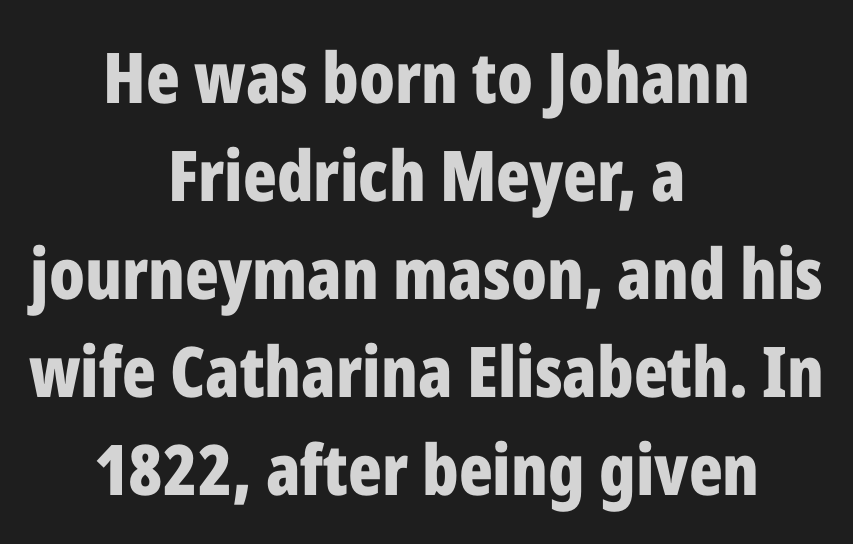
{"serif": "no", "italic": "no", "bold": "yes", "weight": "bold", "width": "condensed", "stroke_contrast": "low", "x_height": "medium", "monospaced": "no", "underline": "no", "align": "center", "line_spacing": "normal", "line_spacing_ratio": 1.4, "letter_spacing": "normal", "letter_spacing_em": 0.0, "glyph_px": 70}
